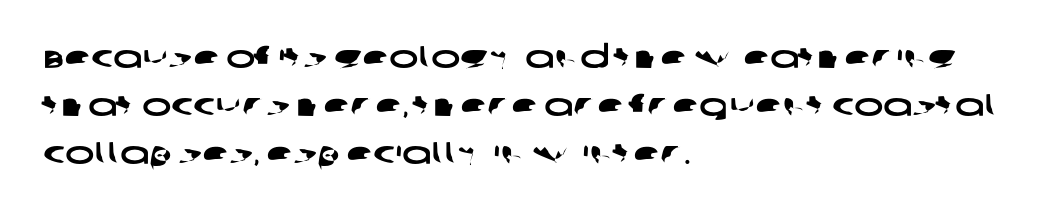
Type without underlining. Note the varied advance widths — an 'i' is clearly narrower than an 'm'. Horizontal alignment here is leftward, the default for most running prose. Is this a sans? Yes — the strokes have no serifs. Normally led — the rows are evenly, conventionally spaced. The horizontal fit of the characters is conventional and even.
